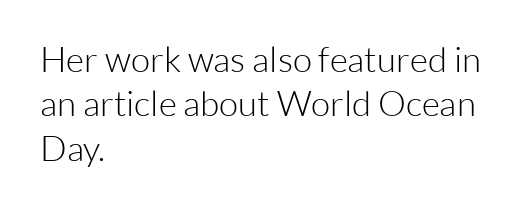
The area under the type is left untouched. Students, note that the glyphs here touch the page at normal intervals. Letterform terminals end flat and unadorned throughout the passage. Upright lettering throughout.
